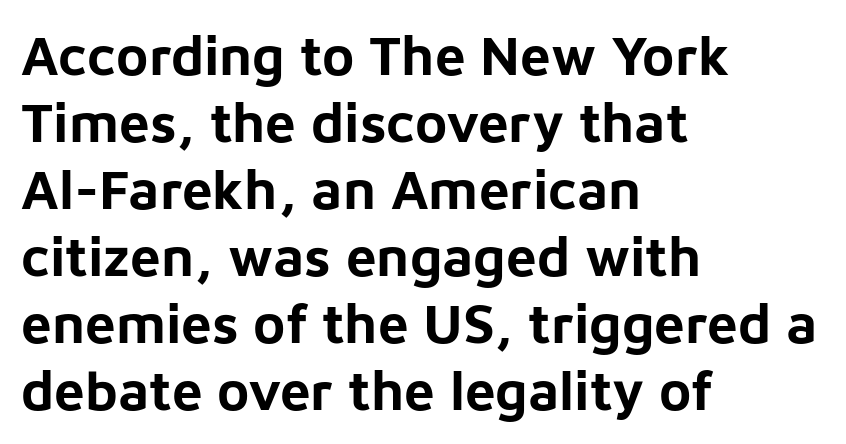
The letters stand upright; this is a roman face. Stroke thickness is high; the sample reads as a true bold. Beneath every word, the page is bare. The type is set solid horizontally, with unmodified tracking. Do the characters align in a grid? No, the font is proportional. Does the type have serifs? No, each stem ends abruptly.
